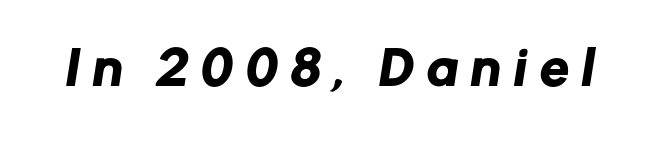
{"serif": "no", "width": "normal", "stroke_contrast": "low", "x_height": "medium", "monospaced": "no", "underline": "no", "letter_spacing": "wide", "letter_spacing_em": 0.3, "glyph_px": 46}
